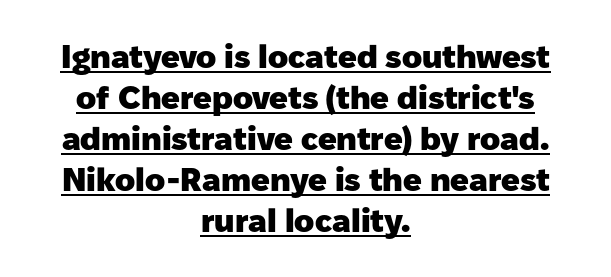
These lines are rendered in a variable-pitch font. Honestly, the underline is the first thing you notice here. The rag falls on both sides of this text block equally. You can tell from the bare stems that sans-serif type was used.
